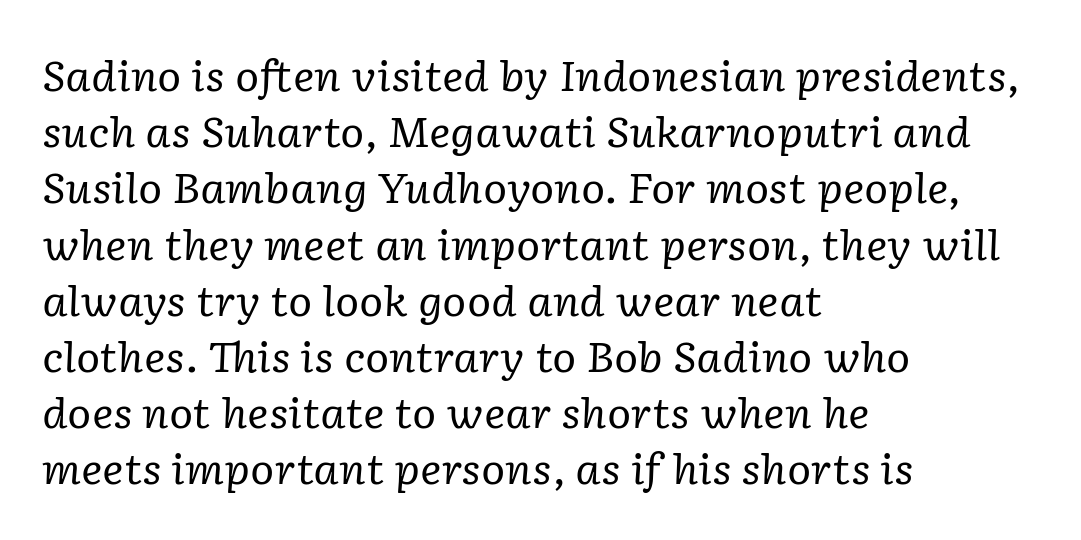
{"serif": "yes", "italic": "yes", "lean": "right", "slant_degrees": 2, "bold": "no", "weight": "regular", "width": "normal", "stroke_contrast": "low", "x_height": "medium", "monospaced": "no", "underline": "no", "align": "left", "line_spacing": "normal", "line_spacing_ratio": 1.37, "letter_spacing": "normal", "letter_spacing_em": 0.0, "glyph_px": 41}
